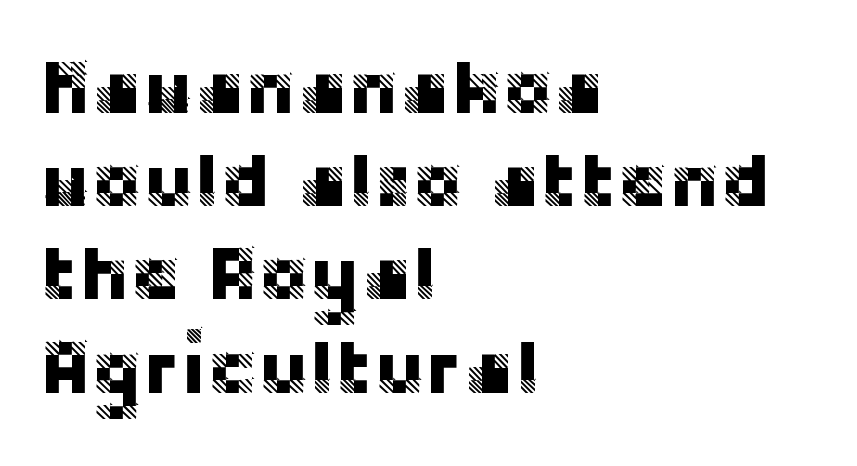
Q: Is the text italic (slanted)? A: No, it is upright.
Q: Is the typeface a serif or a sans-serif typeface? A: Sans-serif.
Q: Is the text underlined? A: No.
Q: How is the paragraph aligned? A: Left-aligned.
Q: Is the spacing between letters normal or unusually wide? A: Normal.
Q: Width (condensed, normal, or wide)? A: Normal.
Q: Stroke contrast? A: Low.
Q: x-height? A: Large.
Q: Monospaced? A: No.
